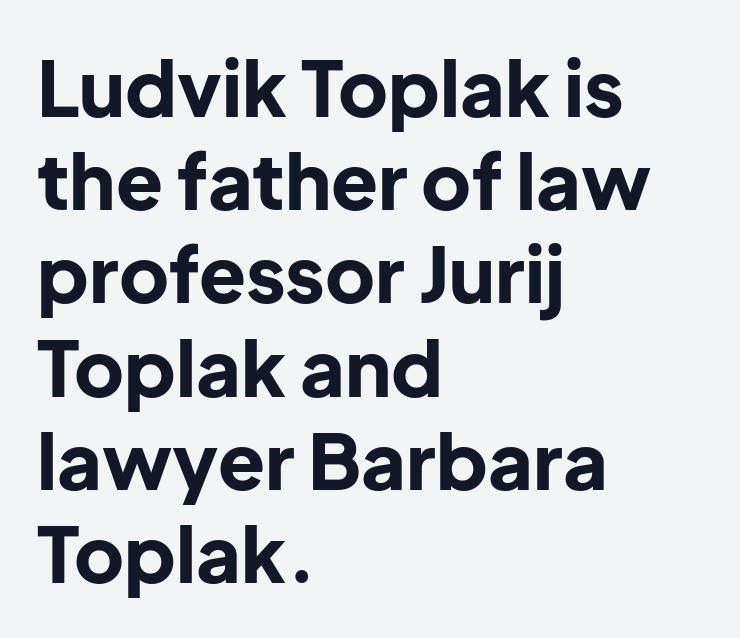
{"serif": "no", "italic": "no", "bold": "yes", "weight": "bold", "width": "normal", "stroke_contrast": "low", "x_height": "medium", "monospaced": "no", "underline": "no", "align": "left", "line_spacing_ratio": 1.21, "letter_spacing": "normal", "letter_spacing_em": 0.0, "glyph_px": 77}
